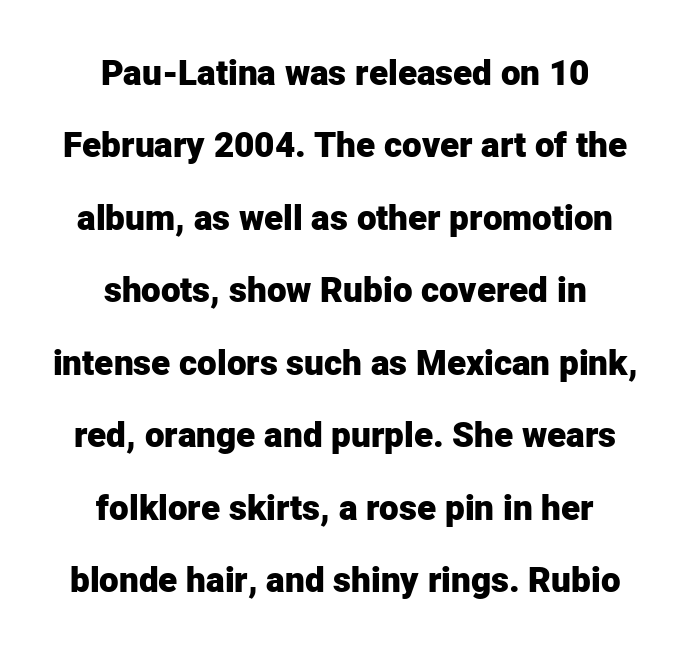
Q: Is the text bold? A: Yes.
Q: Is the text italic (slanted)? A: No, it is upright.
Q: Is the typeface a serif or a sans-serif typeface? A: Sans-serif.
Q: Is the text underlined? A: No.
Q: How is the paragraph aligned? A: Centered.
Q: Is the spacing between letters normal or unusually wide? A: Normal.
Q: Is the spacing between lines tight, normal or loose? A: Loose.
Q: Width (condensed, normal, or wide)? A: Normal.
Q: Stroke contrast? A: Low.
Q: x-height? A: Medium.
Q: Monospaced? A: No.
